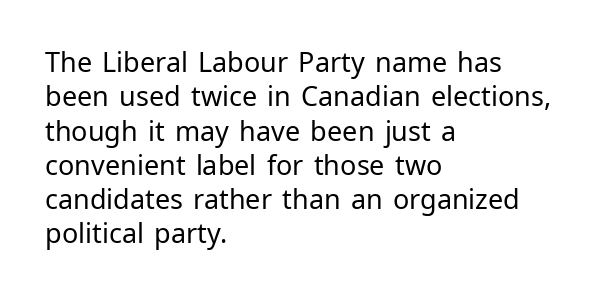
The image shows 27 px text type, upright; set left-aligned, normal line spacing (1.27x), normal letter spacing, not underlined.
